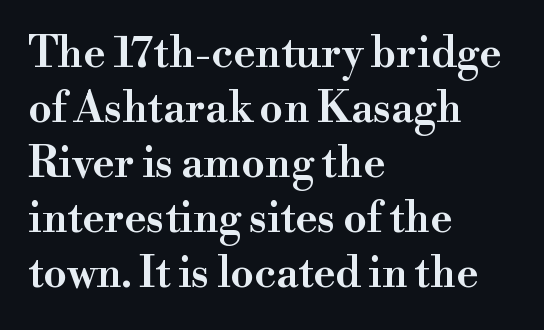
The image shows 42 px wide serif type, upright; set left-aligned, normal line spacing (1.31x), normal letter spacing, not underlined; high stroke contrast and a small x-height.
